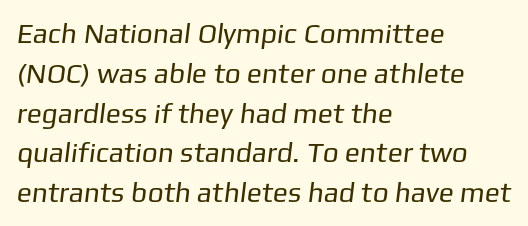
{"serif": "no", "bold": "no", "weight": "regular", "width": "normal", "stroke_contrast": "low", "x_height": "medium", "monospaced": "no", "underline": "no", "align": "left", "line_spacing": "normal", "line_spacing_ratio": 1.42, "letter_spacing": "normal", "letter_spacing_em": 0.0, "glyph_px": 28}
